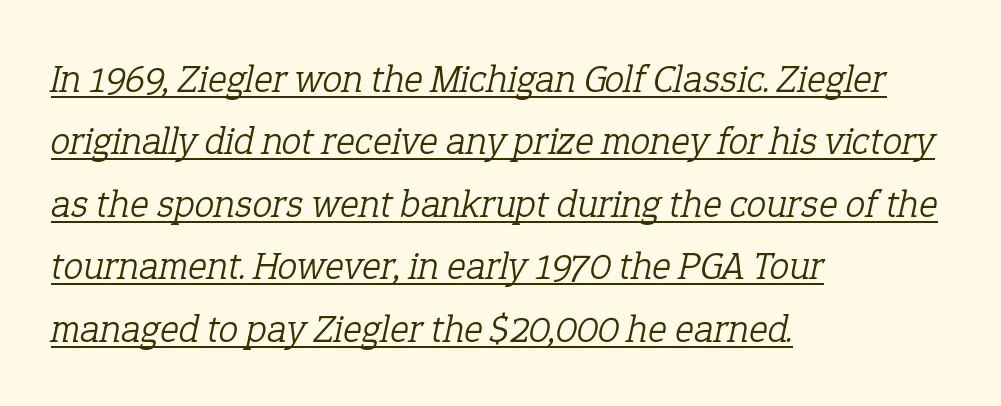
Q: Is the text bold? A: No.
Q: Is the text italic (slanted)? A: Yes, it leans right by about 12 degrees.
Q: Is the typeface a serif or a sans-serif typeface? A: Serif.
Q: Is the text underlined? A: Yes.
Q: How is the paragraph aligned? A: Left-aligned.
Q: Is the spacing between letters normal or unusually wide? A: Normal.
Q: Is the spacing between lines tight, normal or loose? A: Normal.
Q: Width (condensed, normal, or wide)? A: Normal.
Q: Stroke contrast? A: Low.
Q: x-height? A: Medium.
Q: Monospaced? A: No.
